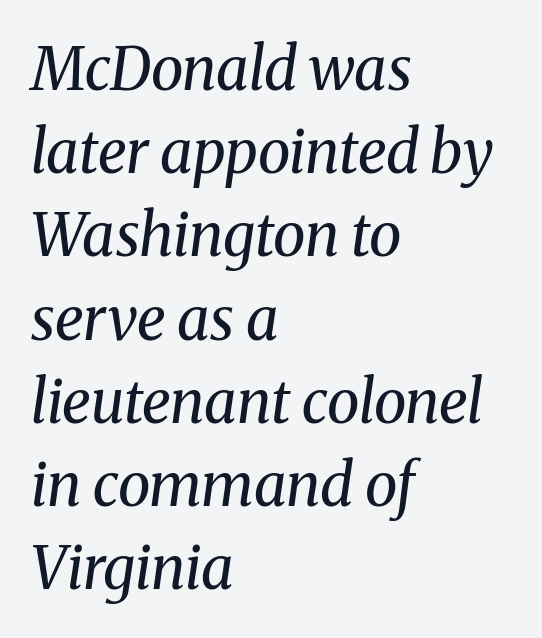
{"serif": "yes", "italic": "yes", "lean": "right", "slant_degrees": 8, "bold": "no", "weight": "regular", "width": "normal", "stroke_contrast": "medium", "x_height": "medium", "monospaced": "no", "underline": "no", "align": "left", "line_spacing": "normal", "line_spacing_ratio": 1.41, "letter_spacing": "normal", "letter_spacing_em": 0.0, "glyph_px": 59}
